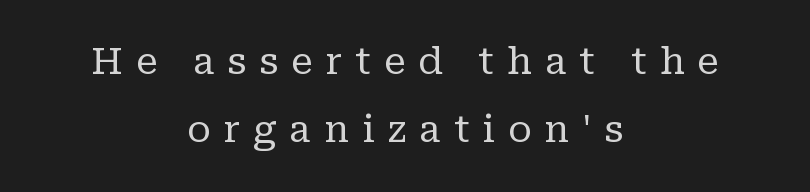
{"serif": "yes", "italic": "no", "bold": "no", "weight": "regular", "width": "normal", "stroke_contrast": "low", "x_height": "medium", "monospaced": "no", "underline": "no", "align": "center", "line_spacing_ratio": 1.85, "letter_spacing": "wide", "letter_spacing_em": 0.35, "glyph_px": 37}
